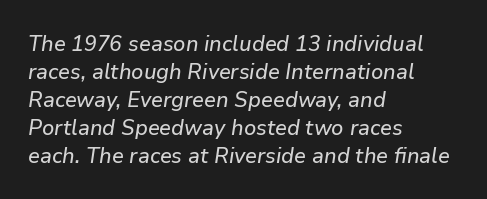
Bare-footed words on every line. The text block is weighted toward the left margin, trailing off unevenly rightward. One glance says typical: line gaps are just what's usual. Style check: oblique. Caption: standard tracking, unaltered.
